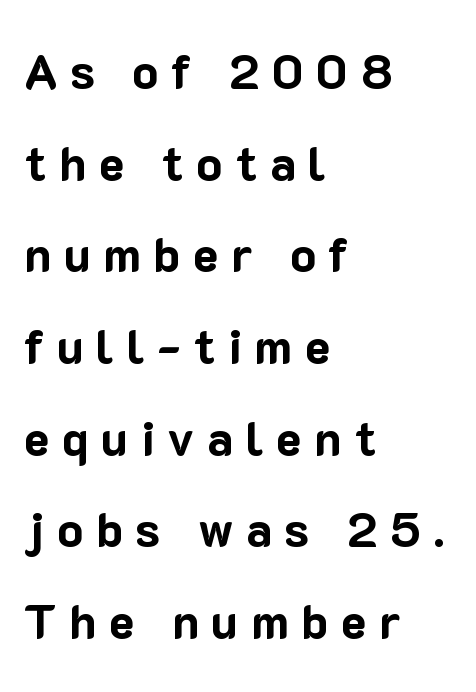
The image shows 48 px bold sans-serif type, upright; set left-aligned, loose line spacing (1.91x), unusually wide letter spacing (+0.26 em), not underlined; low stroke contrast and a medium x-height.
